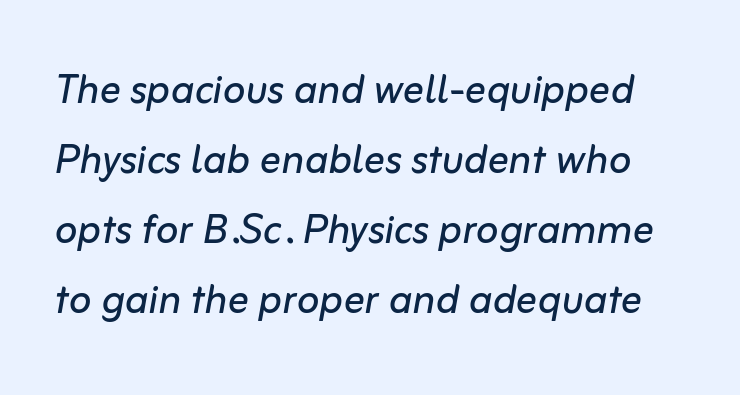
Does extra space separate the letters? No, they use regular spacing. A typesetter would mark this as italic. Underlining? Definitely not there. Stems here are at most as thick as an everyday book face. Baseline-to-baseline distance is the conventional proportion of letter height.
